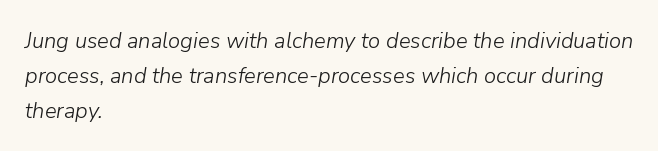
{"italic": "yes", "lean": "right", "slant_degrees": 9, "bold": "no", "underline": "no", "align": "left", "line_spacing": "normal", "line_spacing_ratio": 1.59, "letter_spacing": "normal", "letter_spacing_em": 0.0, "glyph_px": 22}
